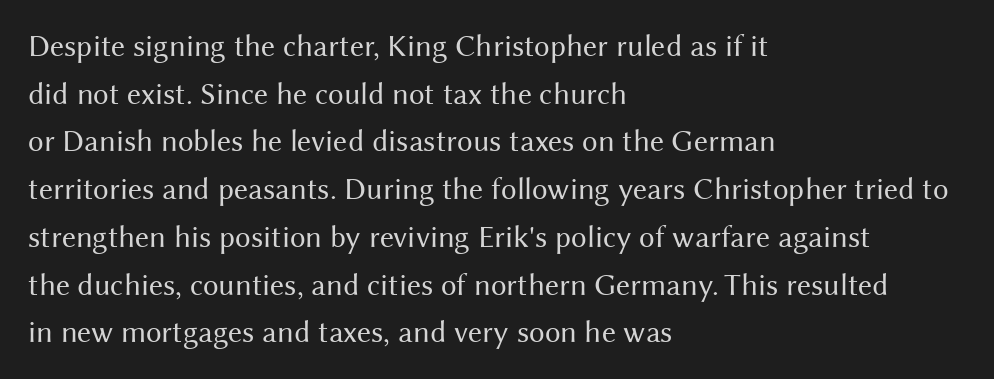
This block has exactly the height ordinary leading produces. The font sits on the lighter half of the weight spectrum, regular included. How are the letters spaced? Ordinarily, with no added tracking. You can tell it's not italic because the verticals are truly vertical. Classification — sans serif.
